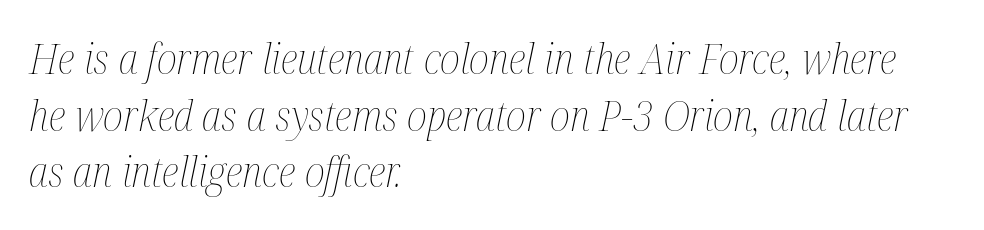
{"italic": "yes", "lean": "right", "slant_degrees": 12, "bold": "no", "weight": "thin", "width": "condensed", "stroke_contrast": "medium", "x_height": "medium", "monospaced": "no", "underline": "no", "align": "left", "line_spacing": "normal", "line_spacing_ratio": 1.35, "letter_spacing": "normal", "letter_spacing_em": 0.0, "glyph_px": 42}
